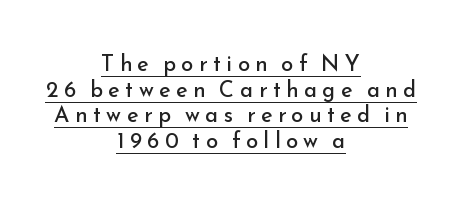
{"italic": "no", "bold": "no", "underline": "yes", "align": "center", "line_spacing_ratio": 1.17, "letter_spacing": "wide", "letter_spacing_em": 0.25, "glyph_px": 22}
